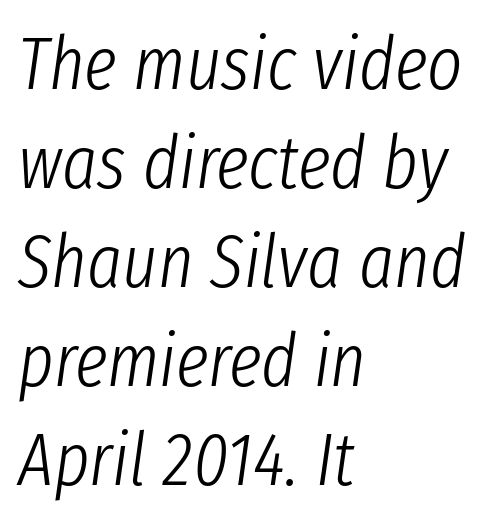
{"italic": "yes", "lean": "right", "slant_degrees": 8, "bold": "no", "weight": "light", "width": "condensed", "stroke_contrast": "low", "x_height": "medium", "monospaced": "no", "underline": "no", "align": "left", "line_spacing": "normal", "line_spacing_ratio": 1.32, "letter_spacing": "normal", "letter_spacing_em": 0.0, "glyph_px": 75}
